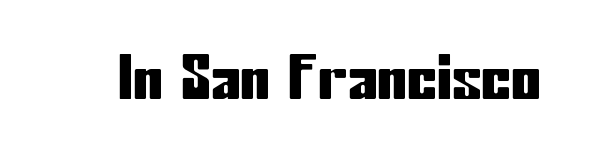
The letters advance in unequal steps, a hallmark of proportional type. This sample uses a sans-serif face. You can tell it's not italic because the verticals are truly vertical. Lines of text with bare space underneath. The letters sit at their default tracking, neither squeezed nor spread.
